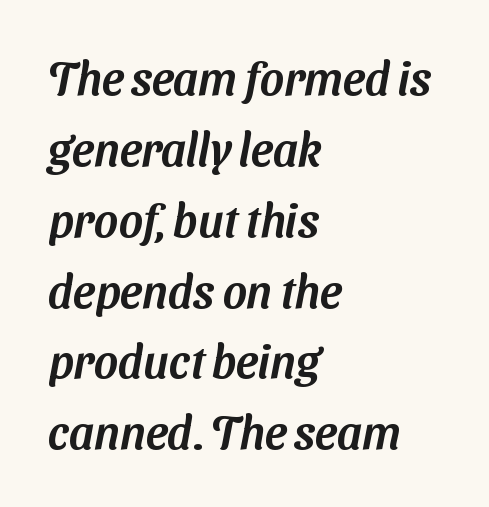
{"serif": "no", "width": "normal", "stroke_contrast": "medium", "x_height": "medium", "monospaced": "no", "underline": "no", "align": "left", "line_spacing": "normal", "line_spacing_ratio": 1.54, "letter_spacing": "normal", "letter_spacing_em": 0.0, "glyph_px": 46}
